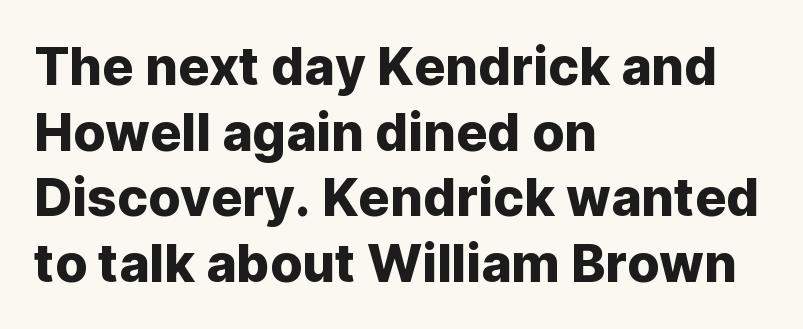
Q: Is the text italic (slanted)? A: No, it is upright.
Q: Is the typeface a serif or a sans-serif typeface? A: Sans-serif.
Q: Is the text underlined? A: No.
Q: How is the paragraph aligned? A: Left-aligned.
Q: Is the spacing between letters normal or unusually wide? A: Normal.
Q: Is the spacing between lines tight, normal or loose? A: Normal.
Q: Width (condensed, normal, or wide)? A: Normal.
Q: Stroke contrast? A: Low.
Q: x-height? A: Medium.
Q: Monospaced? A: No.
